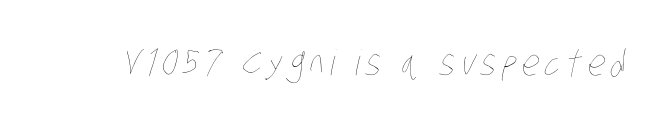
{"bold": "no", "weight": "thin", "width": "condensed", "stroke_contrast": "low", "x_height": "large", "monospaced": "no", "underline": "no", "glyph_px": 35}
